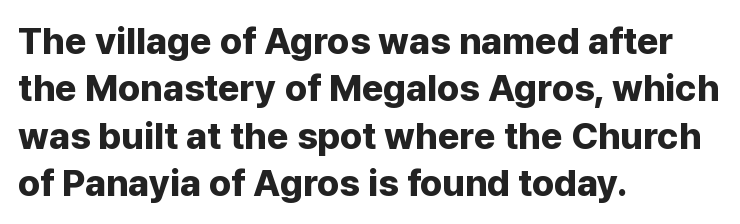
Q: Is the text bold? A: Yes.
Q: Is the text italic (slanted)? A: No, it is upright.
Q: Is the typeface a serif or a sans-serif typeface? A: Sans-serif.
Q: Is the text underlined? A: No.
Q: How is the paragraph aligned? A: Left-aligned.
Q: Is the spacing between letters normal or unusually wide? A: Normal.
Q: Is the spacing between lines tight, normal or loose? A: Normal.
Q: Width (condensed, normal, or wide)? A: Normal.
Q: Stroke contrast? A: Low.
Q: x-height? A: Medium.
Q: Monospaced? A: No.
